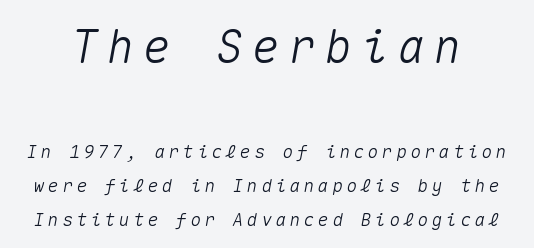
The image shows 46 px text type, italic (leaning right), monospaced; set line spacing 1.88x, not underlined; the first (top) block is 2.56x larger; medium stroke contrast and a medium x-height.
